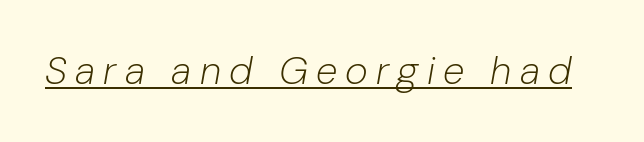
{"italic": "yes", "lean": "right", "slant_degrees": 10, "bold": "no", "weight": "light", "width": "normal", "stroke_contrast": "low", "x_height": "medium", "monospaced": "no", "underline": "yes", "letter_spacing": "wide", "letter_spacing_em": 0.21, "glyph_px": 39}
